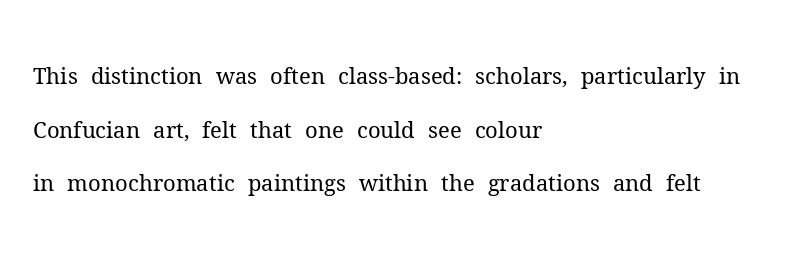
{"italic": "no", "bold": "no", "underline": "no", "align": "left", "line_spacing": "loose", "line_spacing_ratio": 2.44, "letter_spacing": "normal", "letter_spacing_em": 0.0, "glyph_px": 22}
